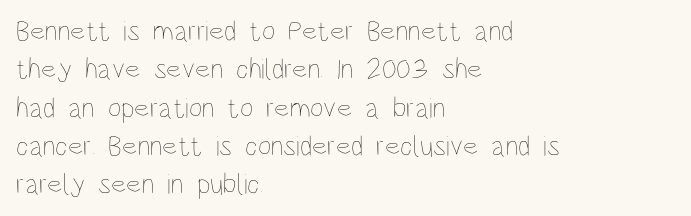
{"italic": "no", "bold": "no", "weight": "thin", "width": "condensed", "stroke_contrast": "low", "x_height": "large", "monospaced": "no", "underline": "no", "align": "left", "line_spacing": "normal", "line_spacing_ratio": 1.32, "letter_spacing": "normal", "letter_spacing_em": 0.0, "glyph_px": 29}
